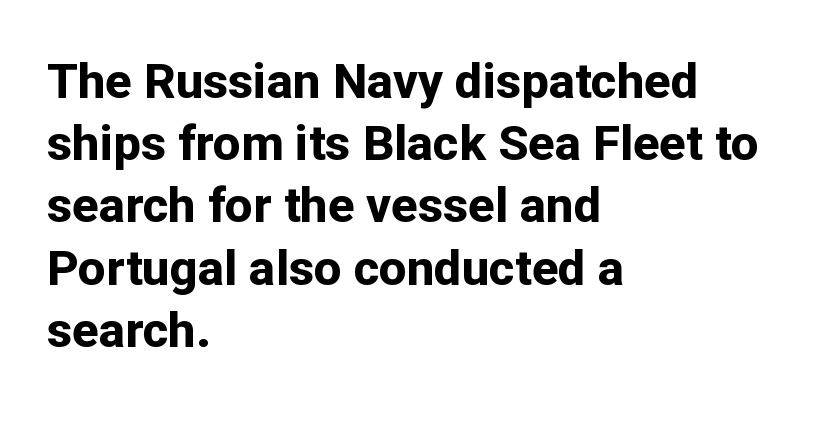
Q: Is the text bold? A: Yes.
Q: Is the text italic (slanted)? A: No, it is upright.
Q: Is the typeface a serif or a sans-serif typeface? A: Sans-serif.
Q: Is the text underlined? A: No.
Q: How is the paragraph aligned? A: Left-aligned.
Q: Is the spacing between letters normal or unusually wide? A: Normal.
Q: Is the spacing between lines tight, normal or loose? A: Normal.
Q: Width (condensed, normal, or wide)? A: Normal.
Q: Stroke contrast? A: Low.
Q: x-height? A: Medium.
Q: Monospaced? A: No.
